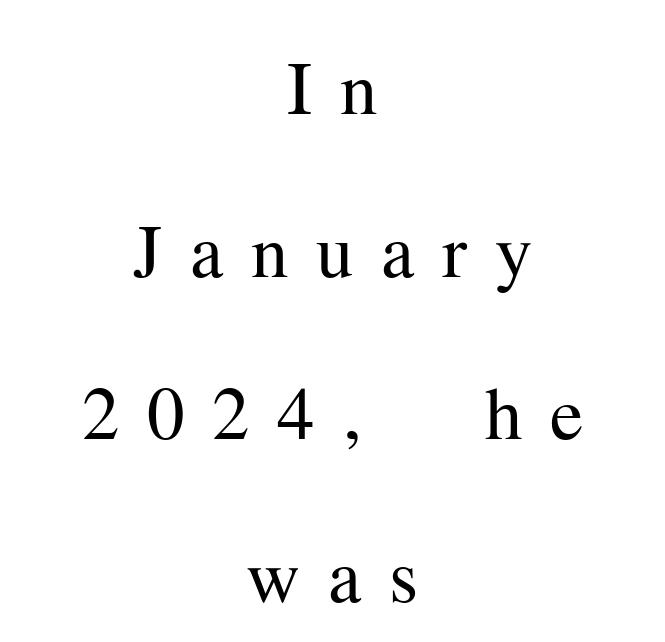
The image shows 75 px regular-weight serif type, upright; set centered, loose line spacing (2.17x), unusually wide letter spacing (+0.37 em), not underlined; medium stroke contrast and a medium x-height.
